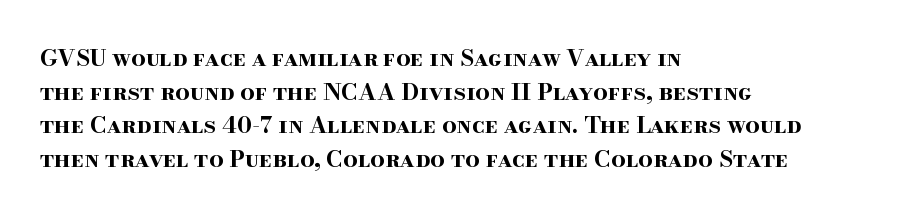
The image shows 23 px bold type, upright; set left-aligned, normal line spacing (1.46x), normal letter spacing, not underlined.
